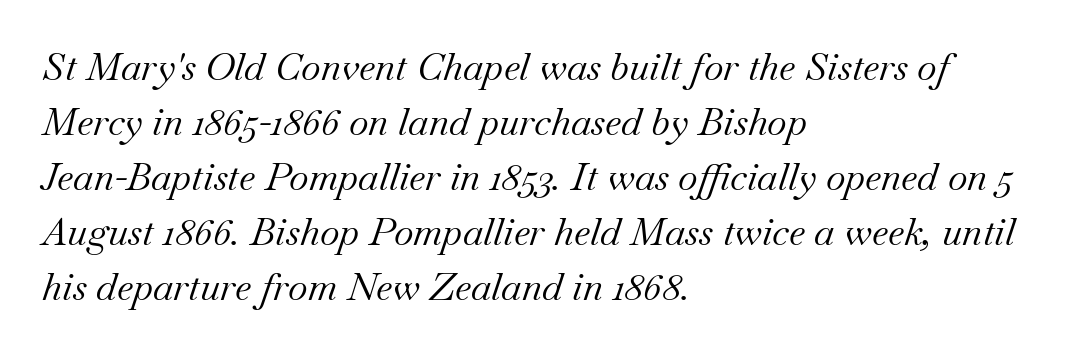
{"serif": "yes", "italic": "yes", "lean": "right", "slant_degrees": 18, "bold": "no", "weight": "regular", "width": "normal", "stroke_contrast": "medium", "x_height": "small", "monospaced": "no", "underline": "no", "align": "left", "line_spacing": "normal", "line_spacing_ratio": 1.45, "letter_spacing": "normal", "letter_spacing_em": 0.0, "glyph_px": 38}
